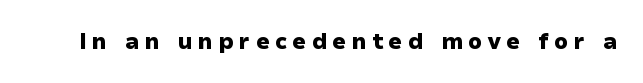
The image shows 22 px bold type, upright; set unusually wide letter spacing (+0.25 em), not underlined.
